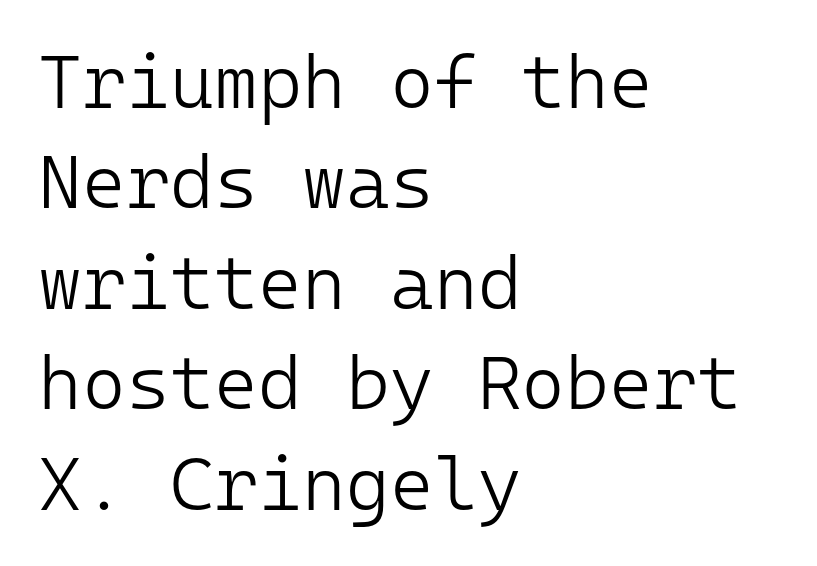
The paragraph has a hard left edge and a soft right edge. The characters are drawn with everyday or finer stroke widths. The letters march in equal steps, a hallmark of fixed-pitch type. A roman cut, with each character standing at attention.
